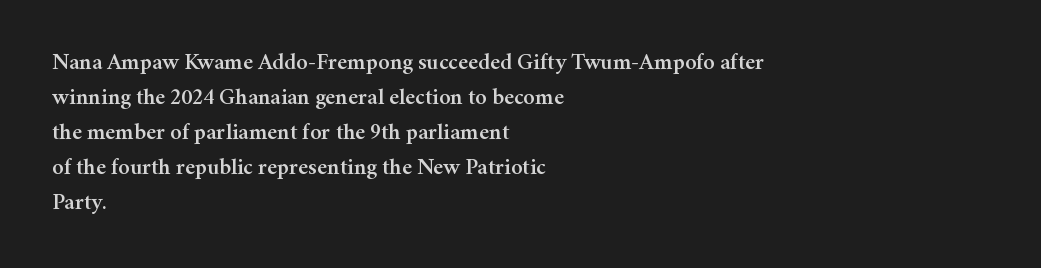
{"italic": "no", "underline": "no", "align": "left", "line_spacing": "normal", "line_spacing_ratio": 1.52, "letter_spacing": "normal", "letter_spacing_em": 0.0, "glyph_px": 23}
